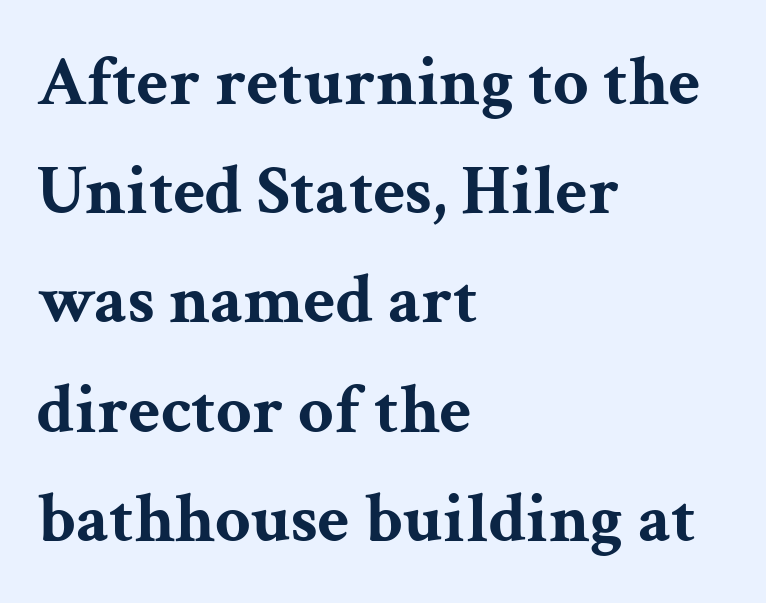
Q: Is the text bold? A: Yes.
Q: Is the text italic (slanted)? A: No, it is upright.
Q: Is the typeface a serif or a sans-serif typeface? A: Serif.
Q: Is the text underlined? A: No.
Q: How is the paragraph aligned? A: Left-aligned.
Q: Is the spacing between letters normal or unusually wide? A: Normal.
Q: Is the spacing between lines tight, normal or loose? A: Normal.
Q: Width (condensed, normal, or wide)? A: Wide.
Q: Stroke contrast? A: Medium.
Q: x-height? A: Medium.
Q: Monospaced? A: No.
